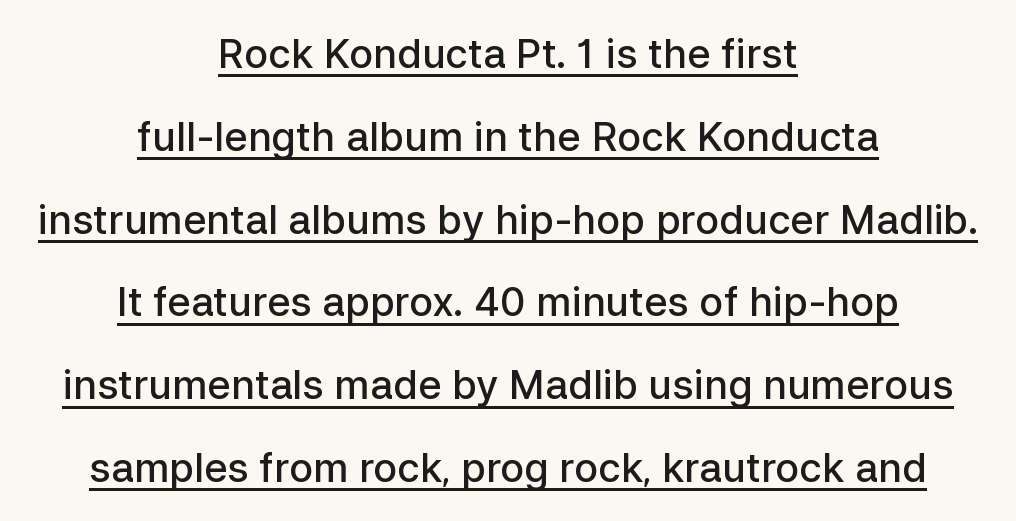
The image shows 40 px semibold sans-serif type, upright; set centered, loose line spacing (2.07x), normal letter spacing, underlined; low stroke contrast and a medium x-height.
